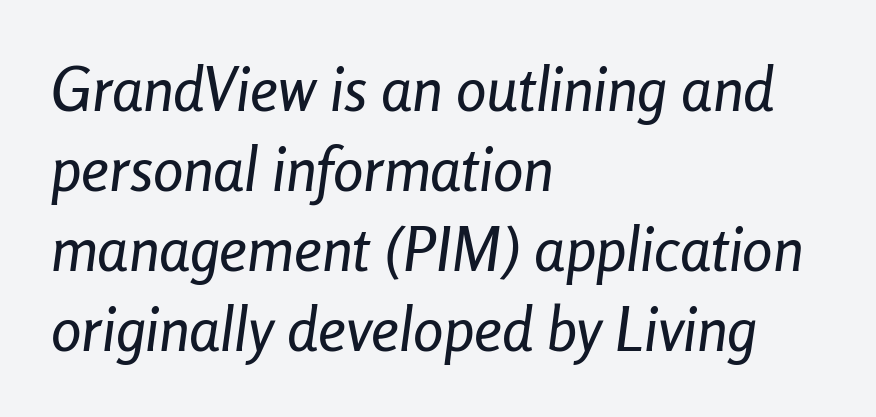
The image shows 61 px condensed type, italic (leaning right); set left-aligned, normal line spacing (1.31x), normal letter spacing, not underlined; low stroke contrast and a medium x-height.
